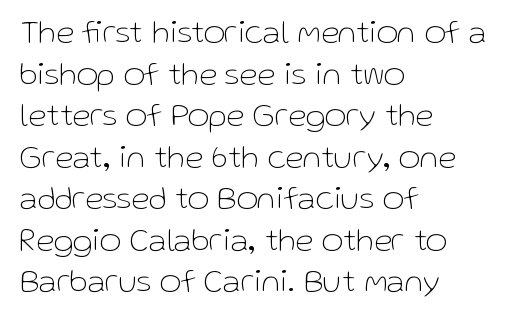
The image shows 33 px thin sans-serif type, upright; set left-aligned, normal line spacing (1.26x), normal letter spacing, not underlined; low stroke contrast and a medium x-height.
